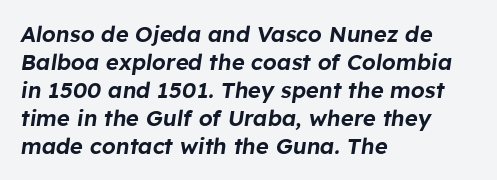
The image shows 22 px text type, italic (leaning right); set left-aligned, normal line spacing (1.27x), normal letter spacing, not underlined.
